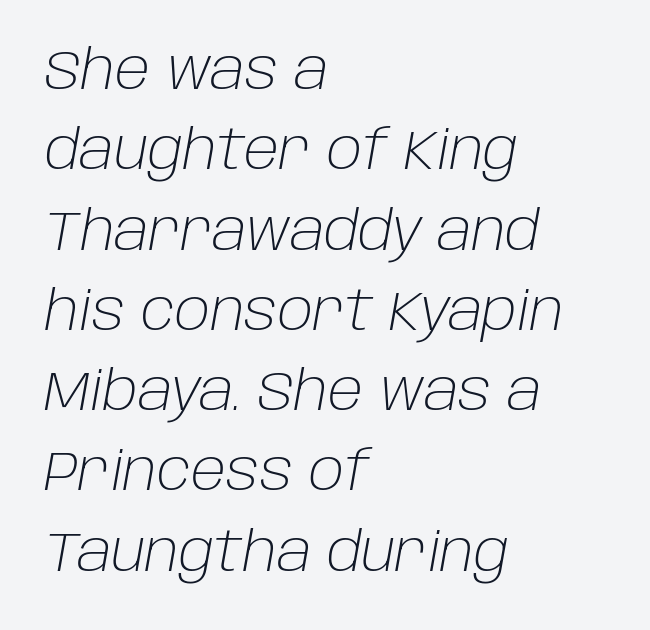
Clear beneath every line of the passage. The line texture is even and compact thanks to regular tracking. These lines are set flush left with a ragged right edge. Vertical spacing — default.
